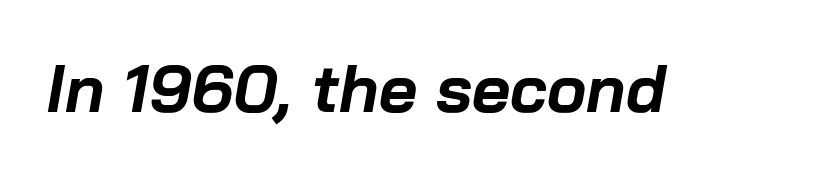
These lines keep a tight, regular rhythm from letter to letter. You'd pick this weight for a headline — it's a proper bold. The specimen reads as italic at a glance. Do the characters align in a grid? No, the font is proportional. Just letters on the line, the space beneath them empty.
